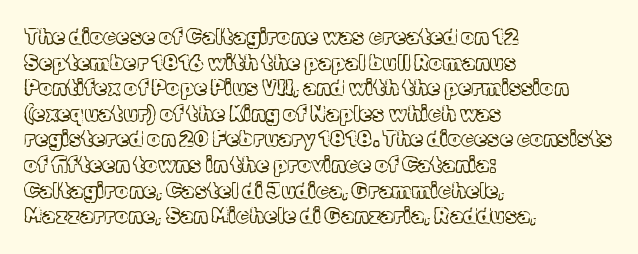
{"italic": "no", "bold": "no", "underline": "no", "align": "left", "line_spacing_ratio": 1.22, "letter_spacing": "normal", "letter_spacing_em": 0.0, "glyph_px": 21}
